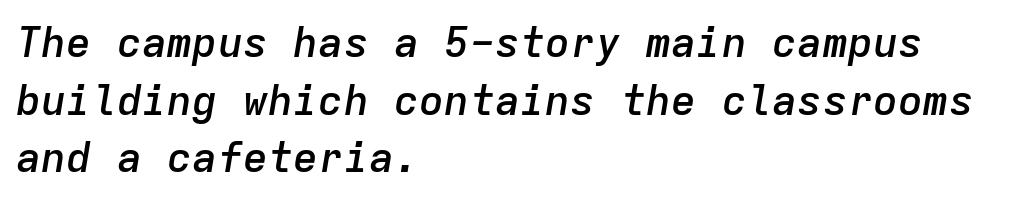
The image shows 42 px semibold type, italic (leaning right), monospaced; set left-aligned, normal line spacing (1.37x), normal letter spacing, not underlined; low stroke contrast and a medium x-height.
